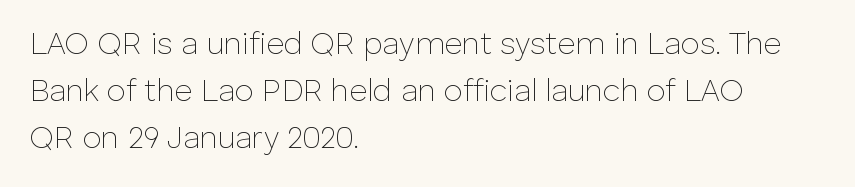
Q: Is the text bold? A: No.
Q: Is the text italic (slanted)? A: No, it is upright.
Q: Is the typeface a serif or a sans-serif typeface? A: Sans-serif.
Q: Is the text underlined? A: No.
Q: How is the paragraph aligned? A: Left-aligned.
Q: Is the spacing between letters normal or unusually wide? A: Normal.
Q: Is the spacing between lines tight, normal or loose? A: Normal.
Q: Width (condensed, normal, or wide)? A: Normal.
Q: Stroke contrast? A: Low.
Q: x-height? A: Medium.
Q: Monospaced? A: No.
